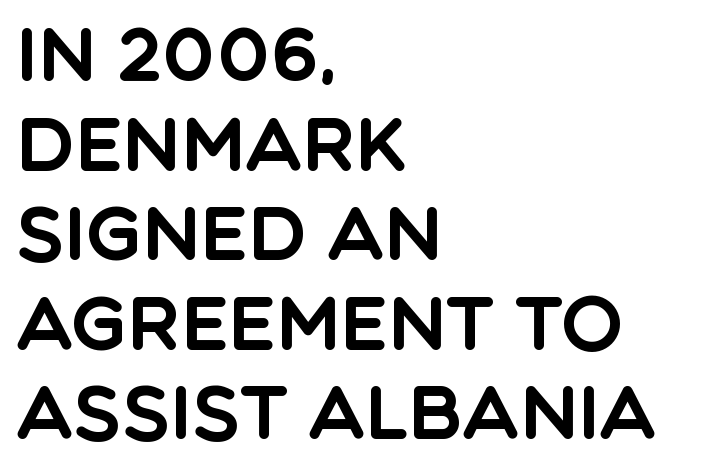
The image shows 74 px sans-serif type, upright; set left-aligned, line spacing 1.21x, normal letter spacing, not underlined; a large x-height.
